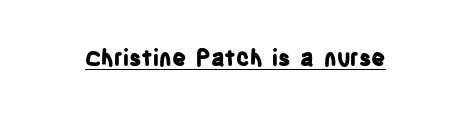
The face used here is rendered with its standard letterfit. These lines were composed using upright roman letters. Strokes here are thick enough to call this a true bold. Is there an underline? Yes — a line sits under the letters.
